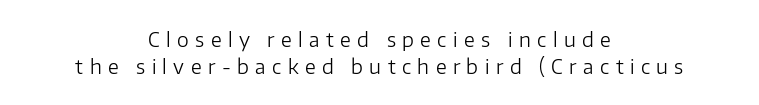
Q: Is the text bold? A: No.
Q: Is the text italic (slanted)? A: No, it is upright.
Q: Is the text underlined? A: No.
Q: How is the paragraph aligned? A: Centered.
Q: Is the spacing between letters normal or unusually wide? A: Unusually wide.
Q: Is the spacing between lines tight, normal or loose? A: Normal.
